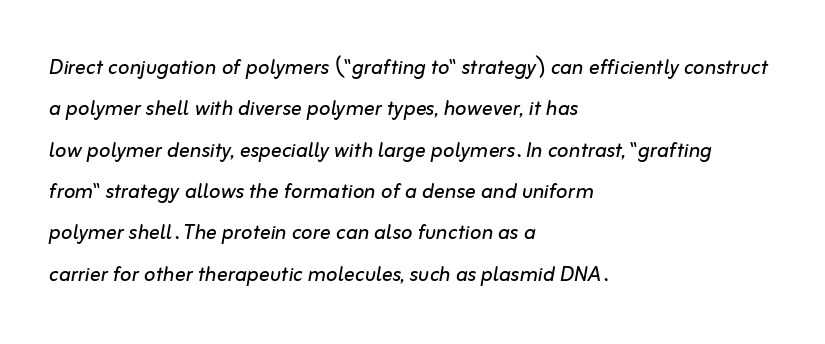
{"italic": "yes", "lean": "right", "slant_degrees": 10, "bold": "no", "underline": "no", "align": "left", "line_spacing": "normal", "line_spacing_ratio": 1.53, "letter_spacing": "normal", "letter_spacing_em": 0.0, "glyph_px": 27}
